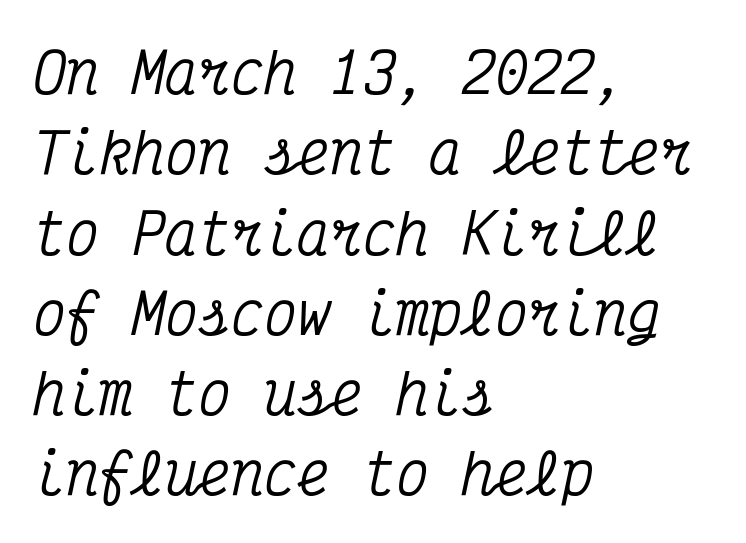
{"serif": "yes", "italic": "yes", "lean": "right", "slant_degrees": 12, "width": "condensed", "stroke_contrast": "medium", "x_height": "medium", "monospaced": "yes", "underline": "no", "align": "left", "line_spacing": "normal", "line_spacing_ratio": 1.46, "letter_spacing": "normal", "letter_spacing_em": 0.0, "glyph_px": 55}
